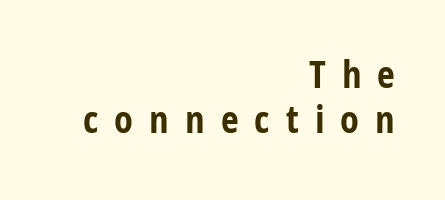
{"serif": "no", "italic": "no", "bold": "yes", "weight": "bold", "width": "condensed", "stroke_contrast": "low", "x_height": "large", "monospaced": "no", "underline": "no", "align": "right", "line_spacing_ratio": 1.16, "letter_spacing": "wide", "letter_spacing_em": 0.41, "glyph_px": 39}
